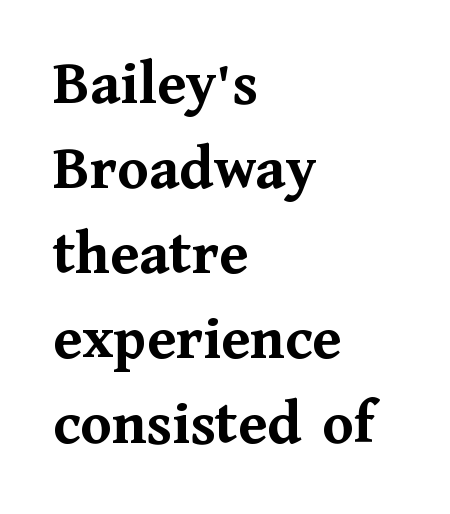
{"serif": "yes", "italic": "no", "bold": "yes", "weight": "semibold", "width": "normal", "stroke_contrast": "medium", "x_height": "medium", "monospaced": "no", "underline": "no", "align": "left", "line_spacing": "normal", "line_spacing_ratio": 1.35, "letter_spacing": "normal", "letter_spacing_em": 0.0, "glyph_px": 63}
